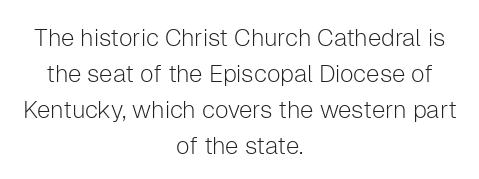
The image shows 24 px text type, upright; set centered, normal line spacing (1.5x), normal letter spacing, not underlined.
